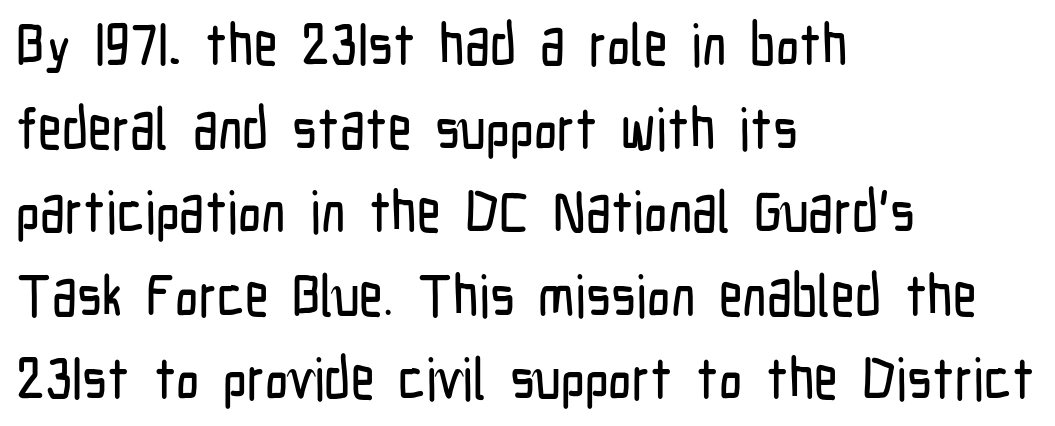
Q: Is the text italic (slanted)? A: No, it is upright.
Q: Is the typeface a serif or a sans-serif typeface? A: Sans-serif.
Q: Is the text underlined? A: No.
Q: How is the paragraph aligned? A: Left-aligned.
Q: Is the spacing between letters normal or unusually wide? A: Normal.
Q: Is the spacing between lines tight, normal or loose? A: Normal.
Q: Width (condensed, normal, or wide)? A: Condensed.
Q: Stroke contrast? A: Low.
Q: x-height? A: Medium.
Q: Monospaced? A: No.
